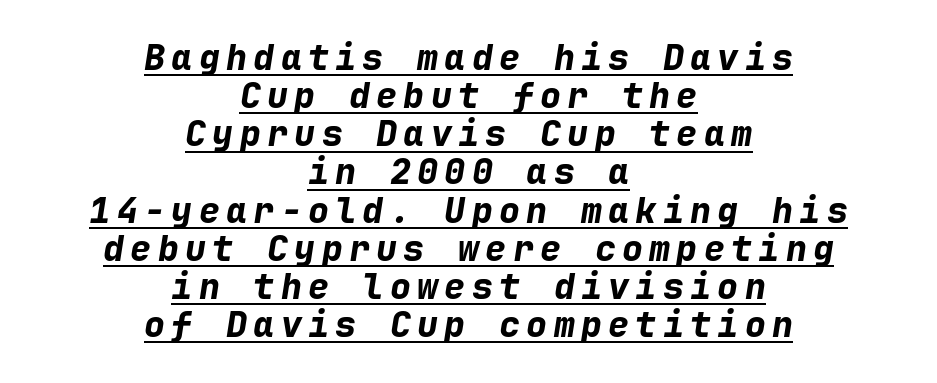
These lines carry a lot of weight — the face is fully bold. The sample's only ornament is a line tracing under the words. Each new line begins almost immediately beneath the previous one. It's the slanting kind of type.
